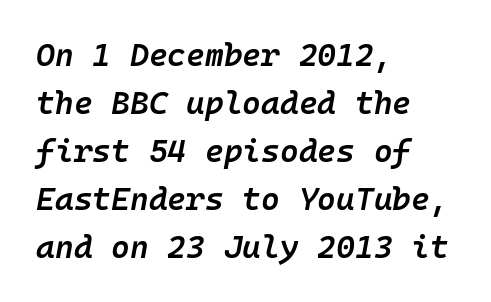
Does the lettering tilt? It does — this is italic. Students, note that the glyphs here touch the page at normal intervals. Each glyph is drawn with semibold strokes, heavier than normal yet not fully bold. Whoever set this chose a conventional vertical rhythm. The setting favours the left margin, as ordinary paragraphs usually do.
